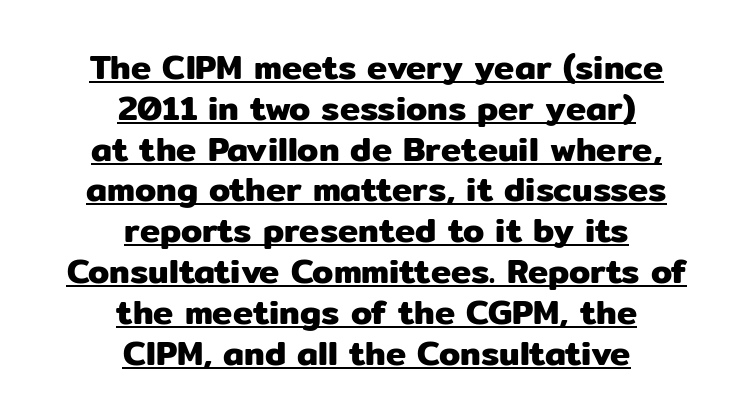
Q: Is the text italic (slanted)? A: No, it is upright.
Q: Is the typeface a serif or a sans-serif typeface? A: Sans-serif.
Q: Is the text underlined? A: Yes.
Q: How is the paragraph aligned? A: Centered.
Q: Is the spacing between letters normal or unusually wide? A: Normal.
Q: Width (condensed, normal, or wide)? A: Normal.
Q: Stroke contrast? A: Low.
Q: x-height? A: Medium.
Q: Monospaced? A: No.
